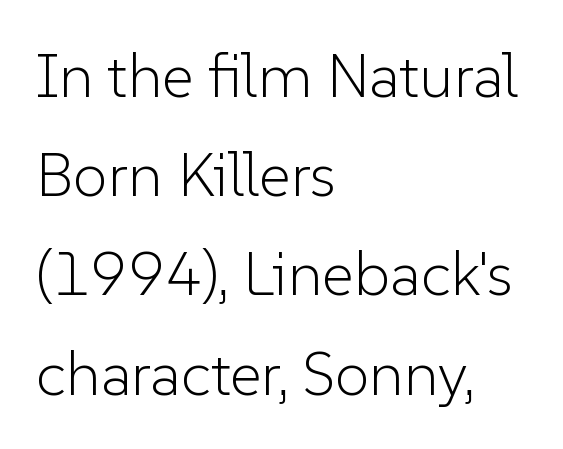
{"serif": "no", "italic": "no", "bold": "no", "weight": "light", "width": "normal", "stroke_contrast": "low", "x_height": "medium", "monospaced": "no", "underline": "no", "align": "left", "line_spacing": "normal", "line_spacing_ratio": 1.6, "letter_spacing": "normal", "letter_spacing_em": 0.0, "glyph_px": 62}
